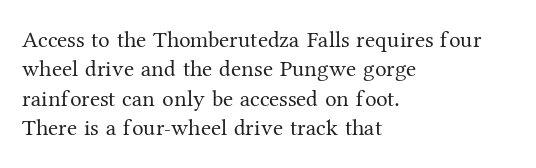
It's the straight-up-and-down kind of type. The face used here is rendered with its standard letterfit. The setting favours the left margin, as ordinary paragraphs usually do. This is not heavy type; no bold has been used. Interline gaps are of average width in this sample.
